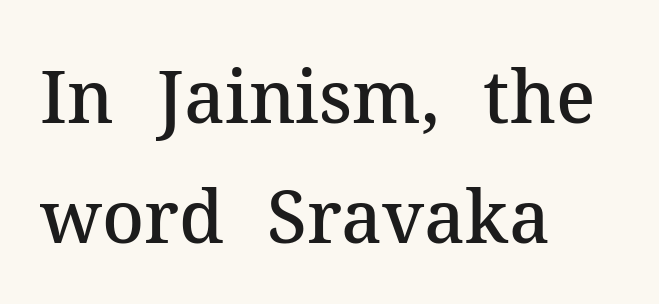
A serif font was chosen for this passage. A typesetter would mark this as roman, not italic. The passage is arranged the way most books set body copy — flush left. A typesetter would call this proportional, since set widths differ per character. The type is set solid horizontally, with unmodified tracking. Summary of vertical rhythm: regular, with standard interline spacing.
